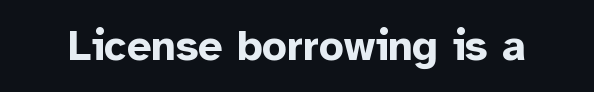
{"serif": "no", "italic": "no", "bold": "yes", "weight": "bold", "width": "normal", "stroke_contrast": "low", "x_height": "medium", "monospaced": "no", "underline": "no", "letter_spacing": "normal", "letter_spacing_em": 0.0, "glyph_px": 43}
